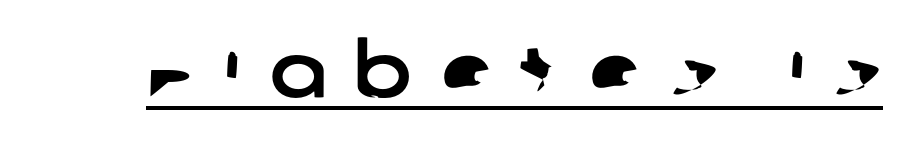
Q: Is the typeface a serif or a sans-serif typeface? A: Sans-serif.
Q: Is the text underlined? A: Yes.
Q: Is the spacing between letters normal or unusually wide? A: Unusually wide.
Q: Width (condensed, normal, or wide)? A: Normal.
Q: Stroke contrast? A: Low.
Q: x-height? A: Large.
Q: Monospaced? A: No.
